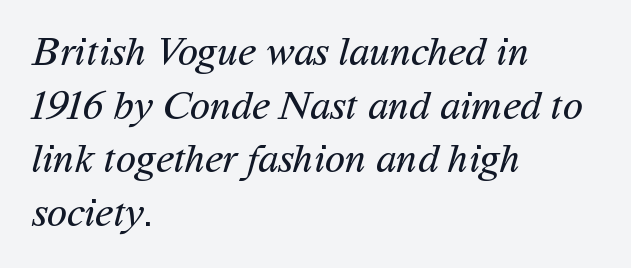
The image shows 41 px regular-weight sans-serif type; set left-aligned, normal line spacing (1.31x), normal letter spacing, not underlined; medium stroke contrast and a medium x-height.
